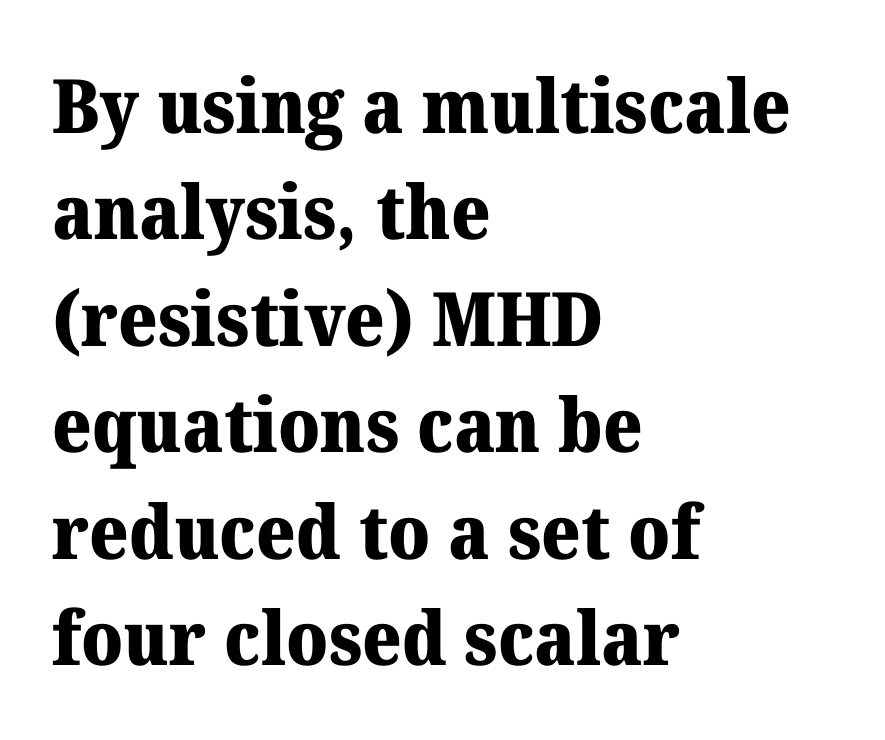
You can tell it's not italic because the verticals are truly vertical. Between one letter and the next there's only the usual sliver of space. Layout note: lines flush left. The space directly below the letters is spotless.
